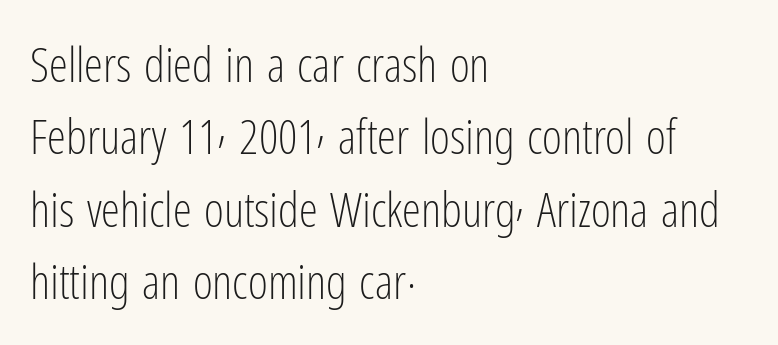
Q: Is the text bold? A: No.
Q: Is the text italic (slanted)? A: No, it is upright.
Q: Is the typeface a serif or a sans-serif typeface? A: Sans-serif.
Q: Is the text underlined? A: No.
Q: How is the paragraph aligned? A: Left-aligned.
Q: Is the spacing between letters normal or unusually wide? A: Normal.
Q: Is the spacing between lines tight, normal or loose? A: Normal.
Q: Width (condensed, normal, or wide)? A: Condensed.
Q: Stroke contrast? A: Low.
Q: x-height? A: Medium.
Q: Monospaced? A: No.
